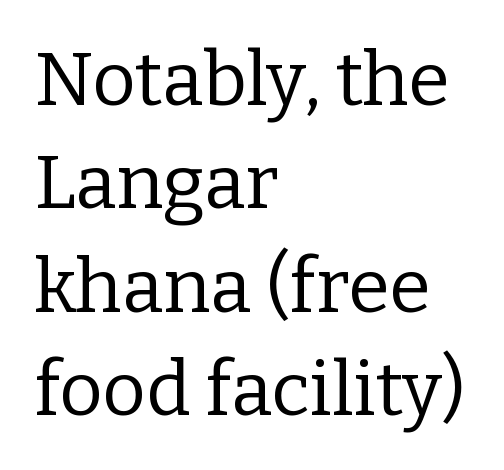
{"serif": "yes", "italic": "no", "bold": "no", "weight": "regular", "width": "normal", "stroke_contrast": "low", "x_height": "medium", "monospaced": "no", "underline": "no", "align": "left", "line_spacing": "normal", "line_spacing_ratio": 1.38, "letter_spacing": "normal", "letter_spacing_em": 0.0, "glyph_px": 75}
